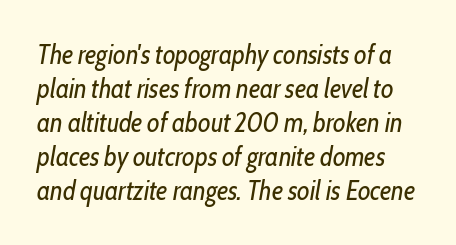
Q: Is the text bold? A: No.
Q: Is the text italic (slanted)? A: Yes, it leans right by about 10 degrees.
Q: Is the text underlined? A: No.
Q: Is the spacing between letters normal or unusually wide? A: Normal.
Q: Is the spacing between lines tight, normal or loose? A: Normal.
